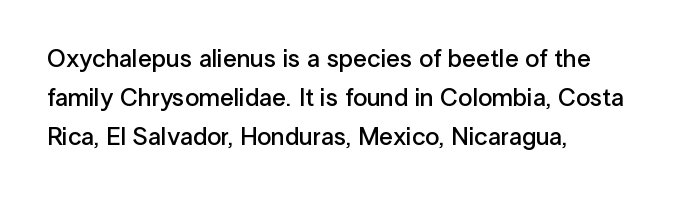
{"italic": "no", "bold": "semi", "underline": "no", "align": "left", "line_spacing": "normal", "line_spacing_ratio": 1.56, "letter_spacing": "normal", "letter_spacing_em": 0.0, "glyph_px": 25}
